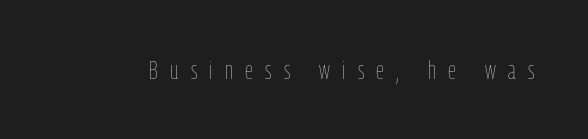
A roman cut, with each character standing at attention. Honestly, the letter spacing is so wide it's the main thing you notice. The strokes are not fattened; the text isn't bold. Only glyphs here, with clear space below each row.
